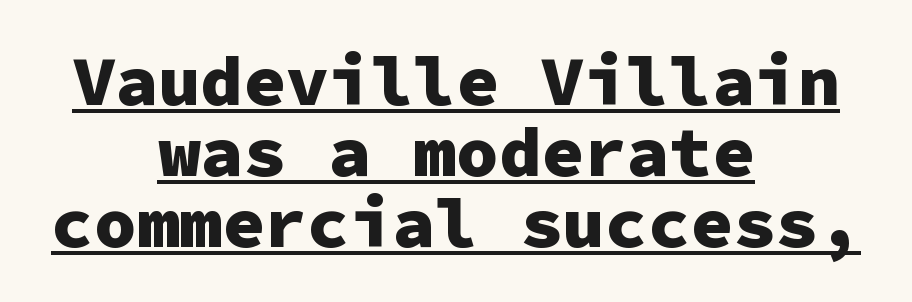
A dark, heavy texture on the line: the type is bold. Compared with a flush-left layout, this one balances lines on the center instead. This rendering leaves character spacing at its baseline value. The sample's only ornament is a line tracing under the words. Line spacing here is tight.
